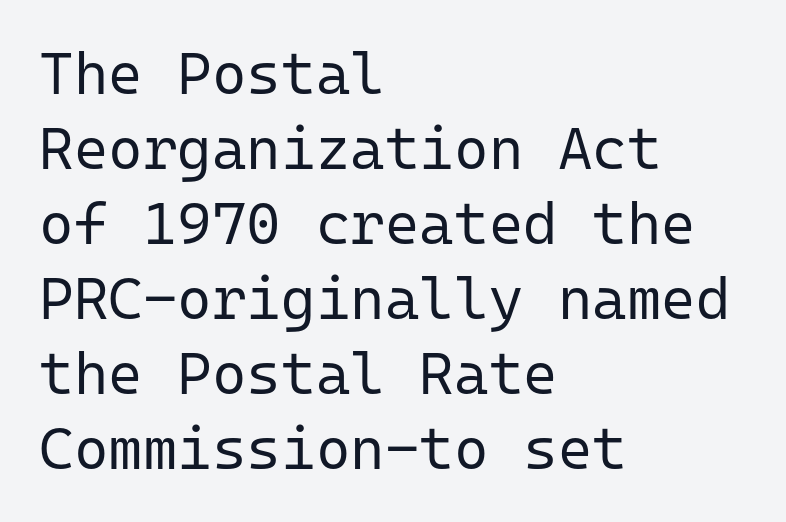
The image shows 59 px regular-weight sans-serif type, upright, monospaced; set left-aligned, normal line spacing (1.27x), normal letter spacing, not underlined; low stroke contrast and a medium x-height.
